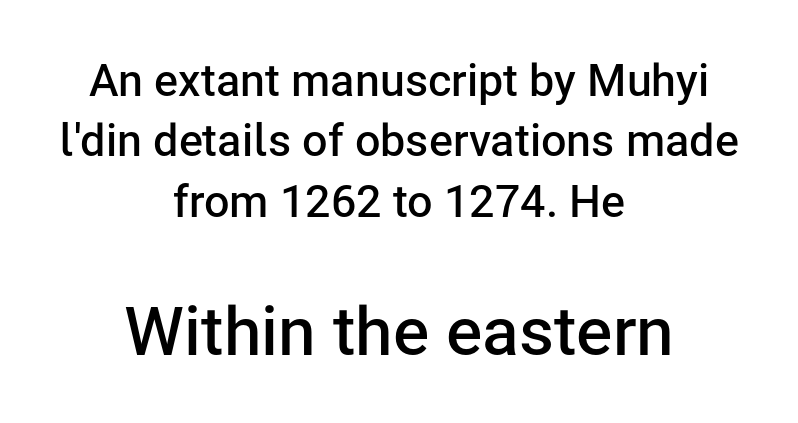
Reading top to bottom, the characters get bigger at the block break. This sample uses a sans-serif face. On the weight axis this lands at semibold, roughly 600. This rendering leaves character spacing at its baseline value. Honestly, the row spacing looks completely unremarkable. Type without underlining.
